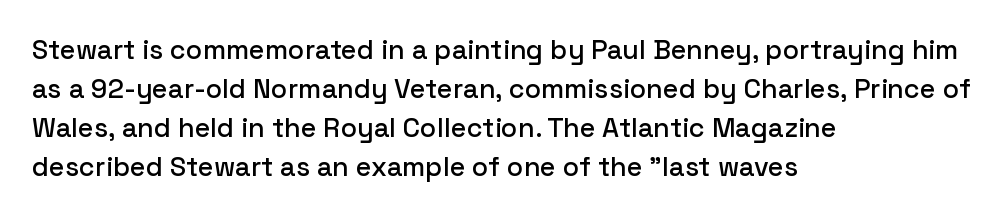
{"italic": "no", "underline": "no", "align": "left", "line_spacing": "normal", "line_spacing_ratio": 1.45, "letter_spacing": "normal", "letter_spacing_em": 0.0, "glyph_px": 27}
